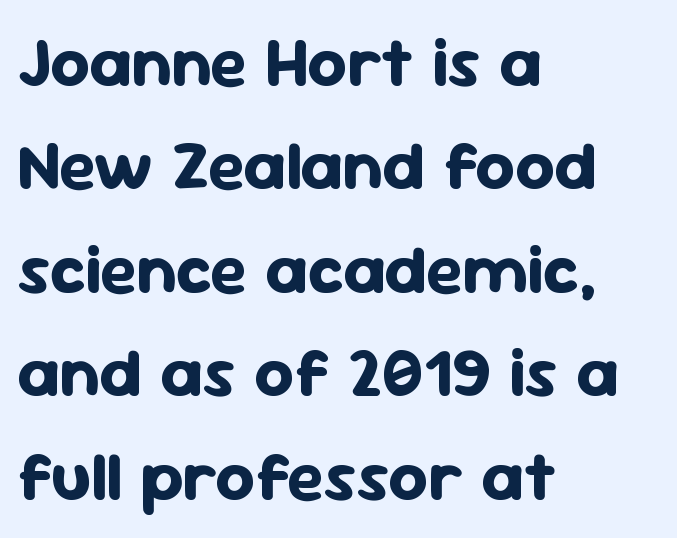
Letters rest on an invisible, unmarked baseline. Note the varied advance widths — an 'i' is clearly narrower than an 'm'. The designer left line spacing at the default. Look at the bottom of the vertical strokes: they stop flat, with no serifs.
